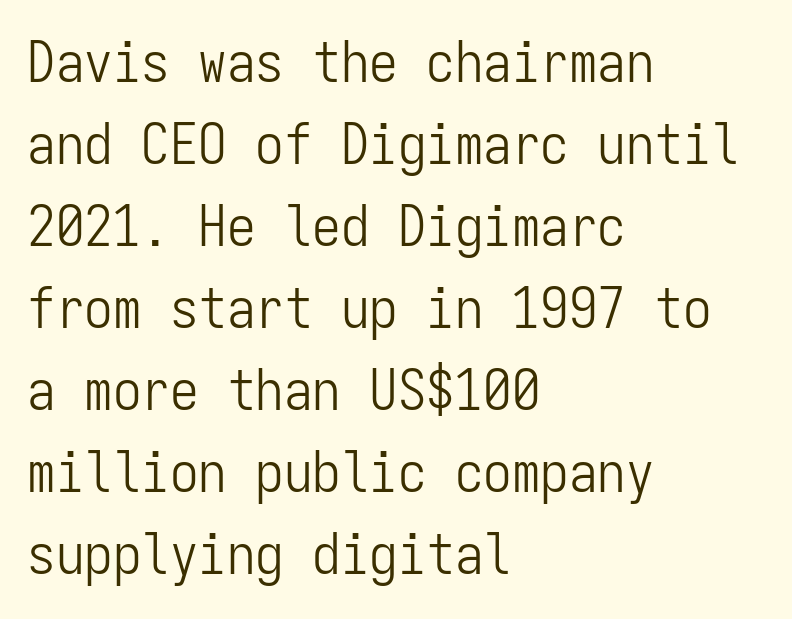
Q: Is the text bold? A: No.
Q: Is the text italic (slanted)? A: No, it is upright.
Q: Is the typeface a serif or a sans-serif typeface? A: Sans-serif.
Q: Is the text underlined? A: No.
Q: How is the paragraph aligned? A: Left-aligned.
Q: Is the spacing between letters normal or unusually wide? A: Normal.
Q: Is the spacing between lines tight, normal or loose? A: Normal.
Q: Width (condensed, normal, or wide)? A: Condensed.
Q: Stroke contrast? A: Low.
Q: x-height? A: Medium.
Q: Monospaced? A: Yes.
